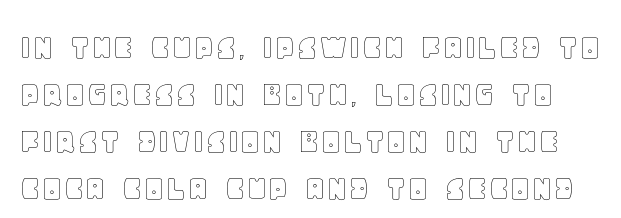
{"italic": "no", "width": "normal", "x_height": "large", "monospaced": "no", "underline": "no", "line_spacing_ratio": 1.24, "letter_spacing": "normal", "letter_spacing_em": 0.0, "glyph_px": 38}
